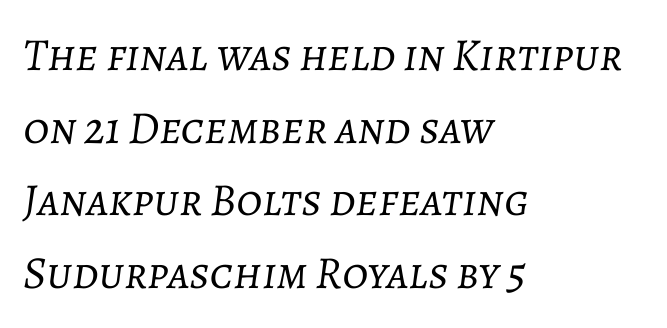
Q: Is the text bold? A: No.
Q: Is the text italic (slanted)? A: Yes, it leans right by about 7 degrees.
Q: Is the text underlined? A: No.
Q: How is the paragraph aligned? A: Left-aligned.
Q: Is the spacing between letters normal or unusually wide? A: Normal.
Q: Is the spacing between lines tight, normal or loose? A: Normal.
Q: Width (condensed, normal, or wide)? A: Normal.
Q: Stroke contrast? A: Low.
Q: x-height? A: Medium.
Q: Monospaced? A: No.
